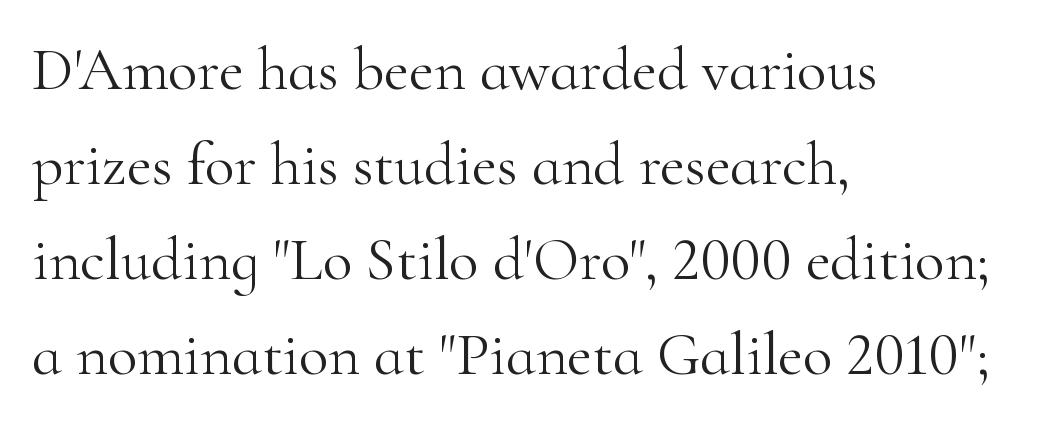
{"serif": "yes", "italic": "no", "bold": "no", "weight": "light", "width": "normal", "stroke_contrast": "high", "x_height": "small", "monospaced": "no", "underline": "no", "align": "left", "line_spacing": "normal", "line_spacing_ratio": 1.56, "letter_spacing": "normal", "letter_spacing_em": 0.0, "glyph_px": 61}
